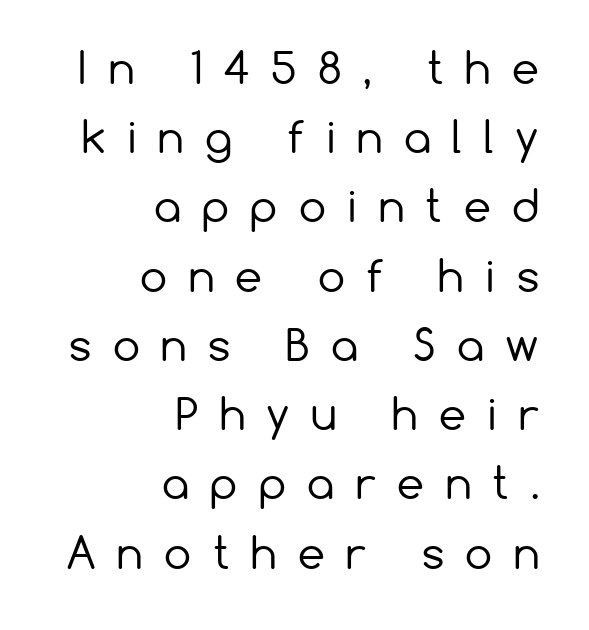
{"serif": "no", "italic": "no", "bold": "no", "weight": "regular", "width": "normal", "stroke_contrast": "low", "x_height": "medium", "monospaced": "no", "underline": "no", "align": "right", "line_spacing": "normal", "line_spacing_ratio": 1.61, "letter_spacing": "wide", "letter_spacing_em": 0.5, "glyph_px": 43}
